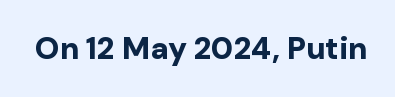
The image shows 31 px bold sans-serif type, upright; set normal letter spacing, not underlined; low stroke contrast and a medium x-height.
